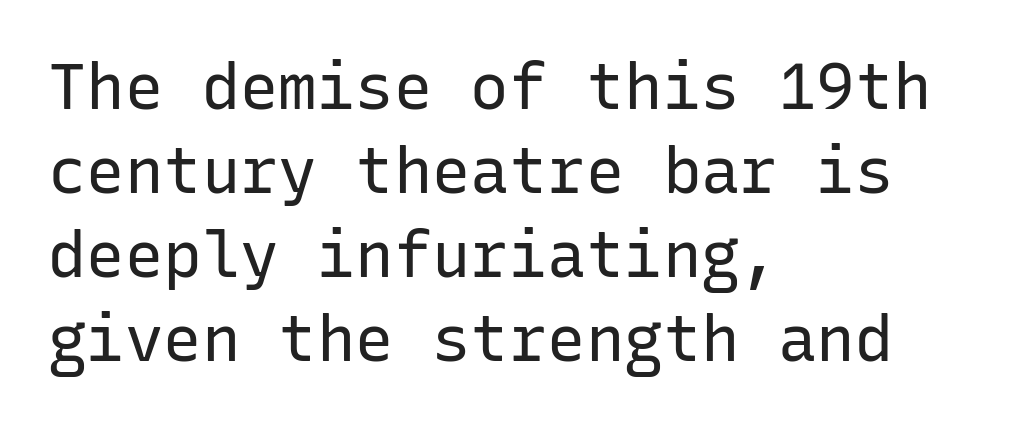
The horizontal fit of the characters is conventional and even. Regarding leading, the lines here are spaced in the standard way. The face used here is monospaced, like something from a code editor. Descenders hang freely into open space. Classification — sans serif. The lettering holds an erect, upright posture throughout.
